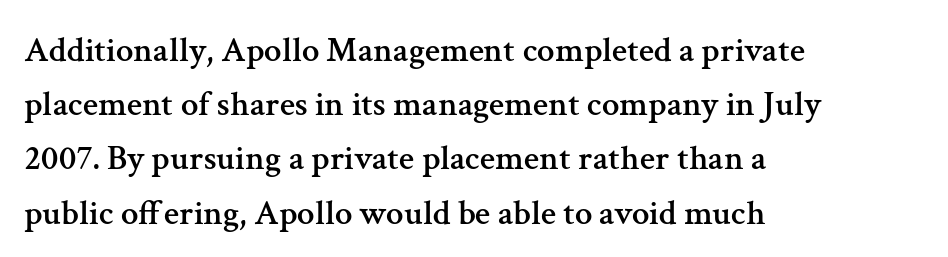
{"serif": "yes", "italic": "no", "width": "normal", "stroke_contrast": "medium", "x_height": "medium", "monospaced": "no", "underline": "no", "align": "left", "line_spacing": "normal", "line_spacing_ratio": 1.55, "letter_spacing": "normal", "letter_spacing_em": 0.0, "glyph_px": 35}
